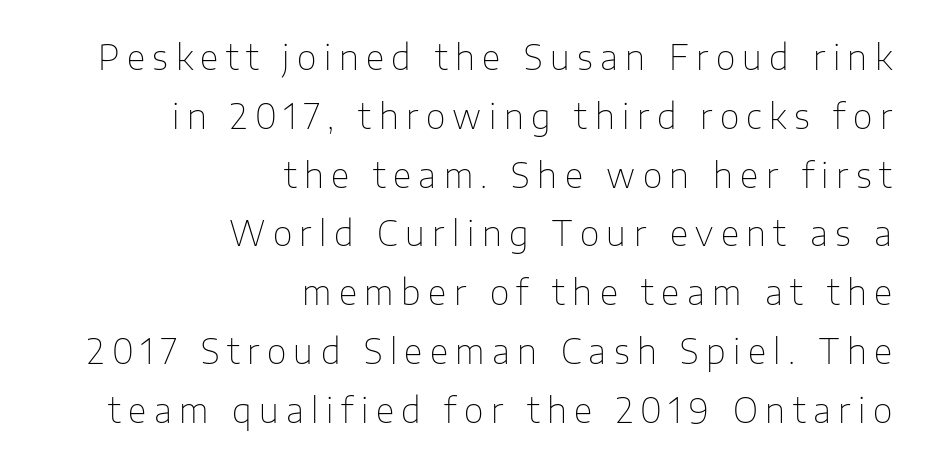
{"serif": "no", "italic": "no", "bold": "no", "weight": "thin", "width": "normal", "stroke_contrast": "low", "x_height": "medium", "monospaced": "no", "underline": "no", "align": "right", "line_spacing_ratio": 1.73, "letter_spacing": "wide", "letter_spacing_em": 0.22, "glyph_px": 34}
